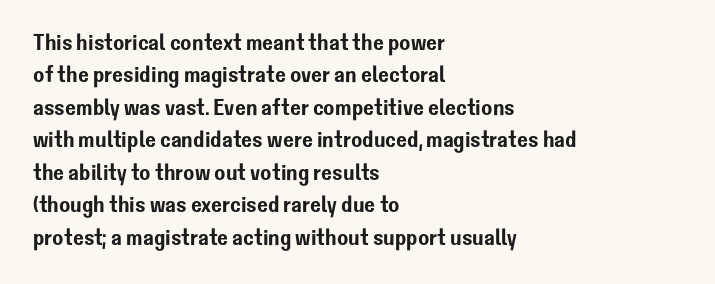
Rule under the text: the space is simply empty. Glyph-to-glyph distance matches everyday printed text. This block has exactly the height ordinary leading produces. Every character sits straight up, as roman type does. Teacher's note: observe the even left margin — that is flush-left alignment.
